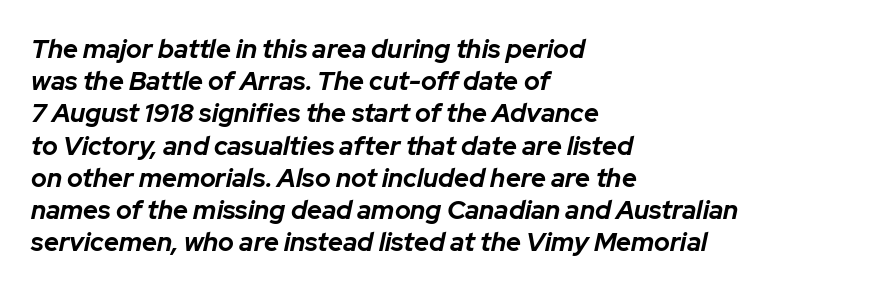
Q: Is the text bold? A: Yes.
Q: Is the text italic (slanted)? A: Yes, it leans right by about 12 degrees.
Q: Is the text underlined? A: No.
Q: How is the paragraph aligned? A: Left-aligned.
Q: Is the spacing between letters normal or unusually wide? A: Normal.
